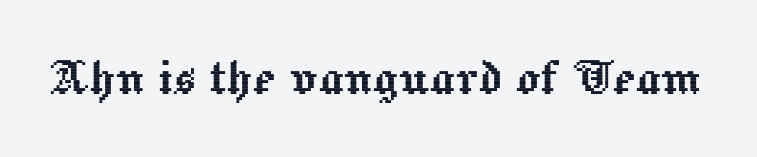
Q: Is the text italic (slanted)? A: No, it is upright.
Q: Is the text underlined? A: No.
Q: Is the spacing between letters normal or unusually wide? A: Normal.
Q: Width (condensed, normal, or wide)? A: Normal.
Q: x-height? A: Medium.
Q: Monospaced? A: No.
